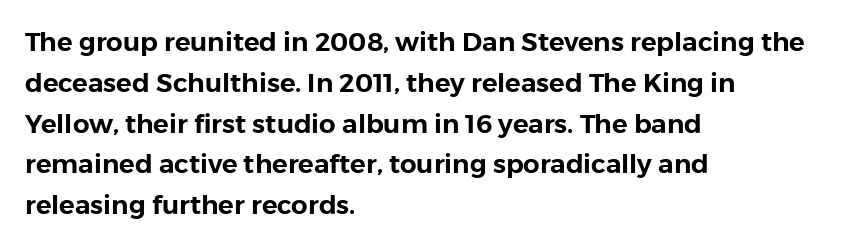
The image shows 26 px text type, upright; set left-aligned, normal line spacing (1.57x), normal letter spacing, not underlined.
